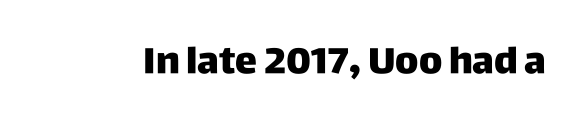
{"serif": "no", "italic": "no", "bold": "yes", "weight": "heavy", "width": "normal", "stroke_contrast": "low", "x_height": "large", "monospaced": "no", "underline": "no", "letter_spacing": "normal", "letter_spacing_em": 0.0, "glyph_px": 37}
